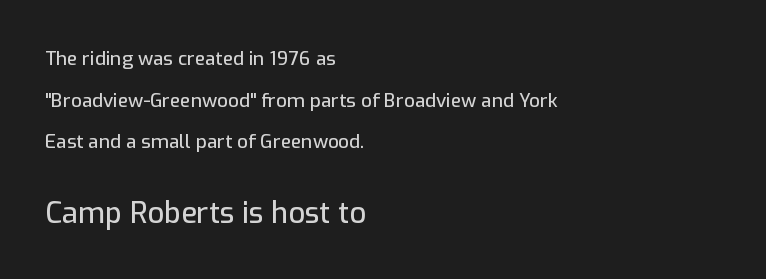
{"serif": "no", "italic": "no", "width": "normal", "stroke_contrast": "low", "x_height": "medium", "monospaced": "no", "underline": "no", "align": "left", "line_spacing": "loose", "line_spacing_ratio": 2.19, "letter_spacing": "normal", "letter_spacing_em": 0.0, "larger_block": "second", "size_ratio": 1.53, "glyph_px": 29}
